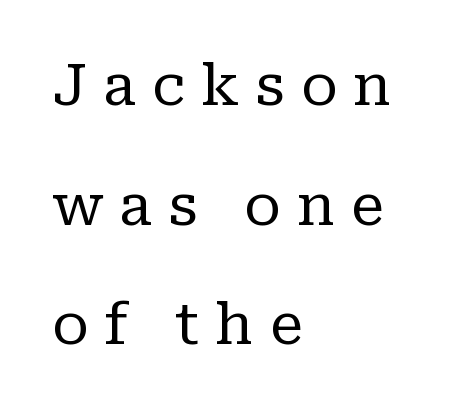
{"serif": "yes", "italic": "no", "bold": "no", "weight": "regular", "width": "normal", "stroke_contrast": "low", "x_height": "medium", "monospaced": "no", "underline": "no", "align": "left", "line_spacing": "loose", "line_spacing_ratio": 2.1, "letter_spacing": "wide", "letter_spacing_em": 0.28, "glyph_px": 57}
